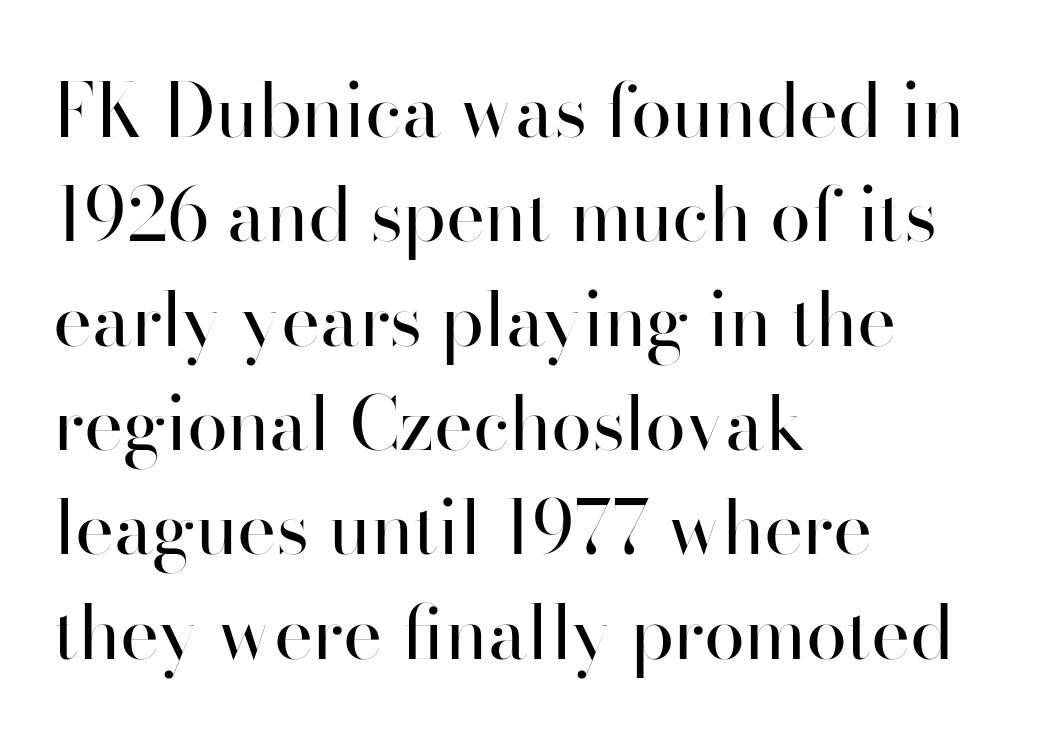
Q: Is the text bold? A: No.
Q: Is the text italic (slanted)? A: No, it is upright.
Q: Is the typeface a serif or a sans-serif typeface? A: Sans-serif.
Q: Is the text underlined? A: No.
Q: How is the paragraph aligned? A: Left-aligned.
Q: Is the spacing between letters normal or unusually wide? A: Normal.
Q: Is the spacing between lines tight, normal or loose? A: Normal.
Q: Width (condensed, normal, or wide)? A: Normal.
Q: Stroke contrast? A: High.
Q: x-height? A: Small.
Q: Monospaced? A: No.
